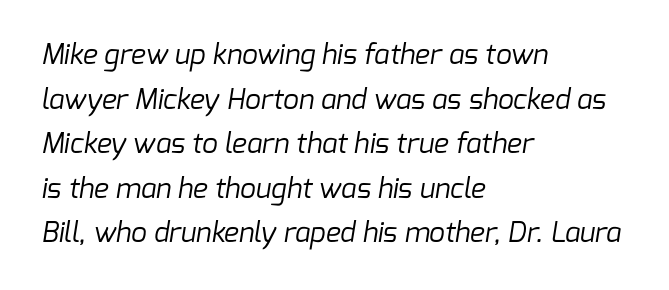
The image shows 28 px regular-weight sans-serif type; set left-aligned, normal line spacing (1.59x), normal letter spacing, not underlined; low stroke contrast and a medium x-height.
